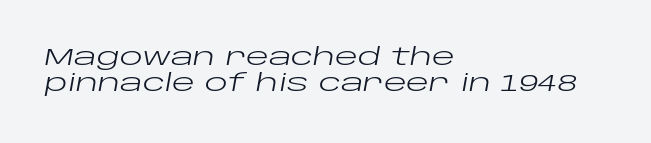
Italic? Definitely — the glyphs are oblique. The rendering uses a small line-height, squeezing the rows. Words appear dense and cohesive because spacing is normal. Any mark beneath the type? The region is blank.
